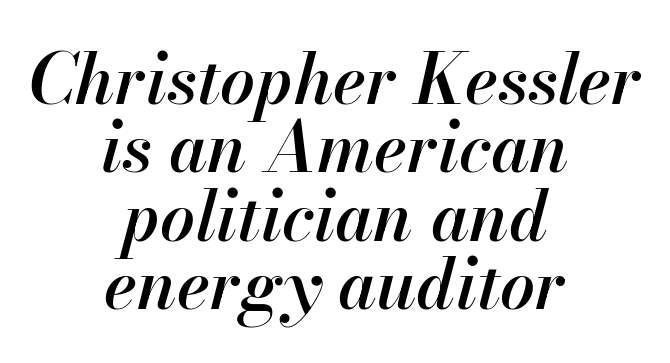
The image shows 69 px semibold type, italic (leaning right); set centered, tight line spacing (0.99x), normal letter spacing, not underlined; high stroke contrast and a small x-height.
